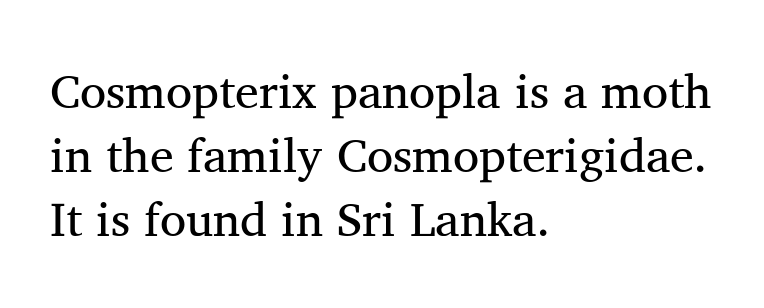
The compositor pushed each line to the left boundary. Examine the stroke ends and you'll spot serifs. Check the space under the baseline: it is left empty. This sample keeps an unexceptional amount of space between lines.
